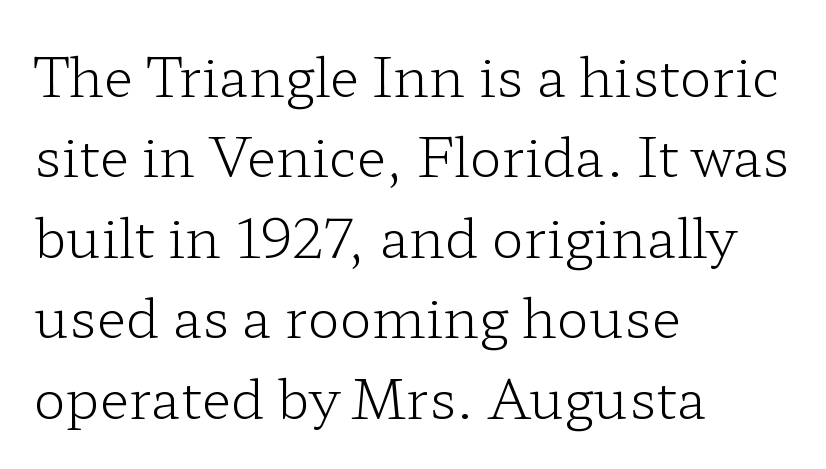
{"serif": "yes", "italic": "no", "bold": "no", "weight": "light", "width": "wide", "stroke_contrast": "low", "x_height": "medium", "monospaced": "no", "underline": "no", "align": "left", "line_spacing": "normal", "line_spacing_ratio": 1.49, "letter_spacing": "normal", "letter_spacing_em": 0.0, "glyph_px": 54}
